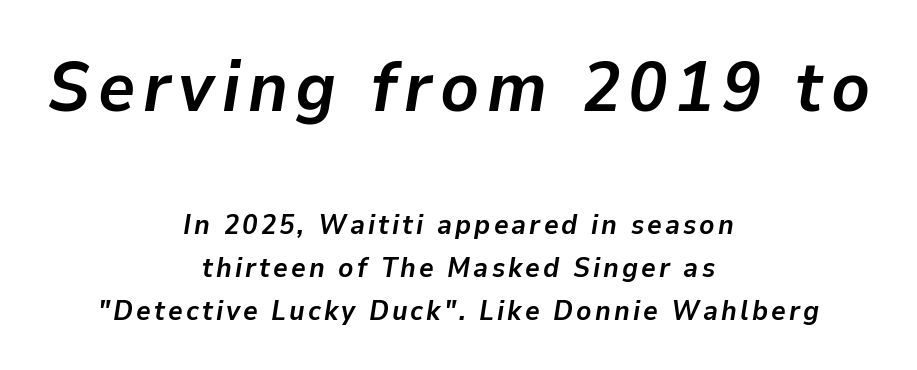
{"italic": "yes", "lean": "right", "slant_degrees": 9, "bold": "yes", "weight": "semibold", "width": "normal", "stroke_contrast": "low", "x_height": "medium", "monospaced": "no", "underline": "no", "align": "center", "line_spacing": "normal", "line_spacing_ratio": 1.54, "larger_block": "first", "size_ratio": 2.54, "glyph_px": 71}
